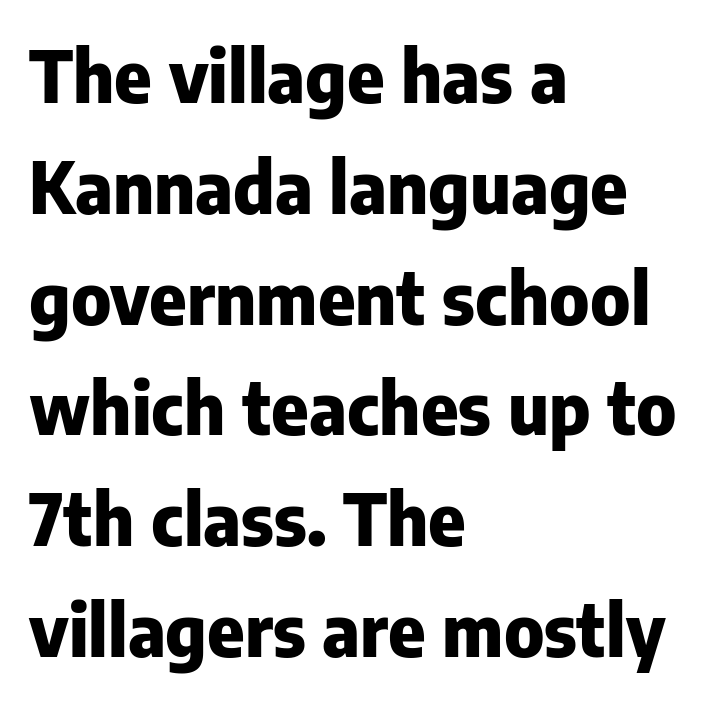
A typesetter would call this proportional, since set widths differ per character. Nobody touched the tracking dial on this one. These lines sit exactly where default settings would place them. These lines were composed using upright roman letters. What weight is shown? A full bold with thick strokes.
